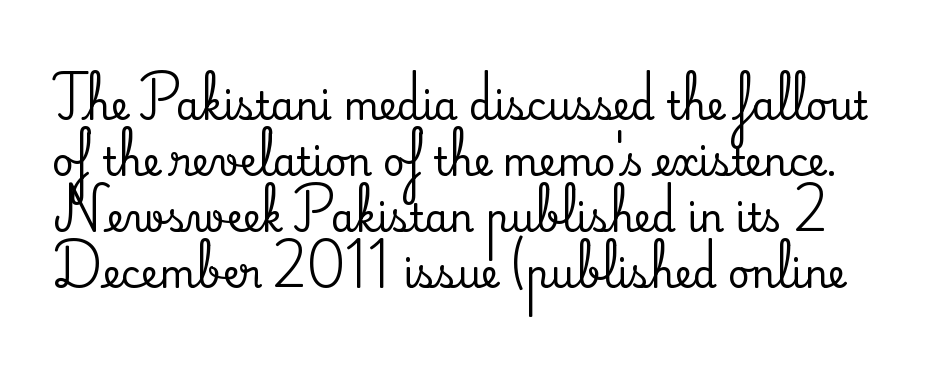
{"serif": "yes", "italic": "no", "width": "normal", "stroke_contrast": "medium", "x_height": "small", "monospaced": "no", "underline": "no", "line_spacing": "normal", "line_spacing_ratio": 1.47, "letter_spacing": "normal", "letter_spacing_em": 0.0, "glyph_px": 38}
